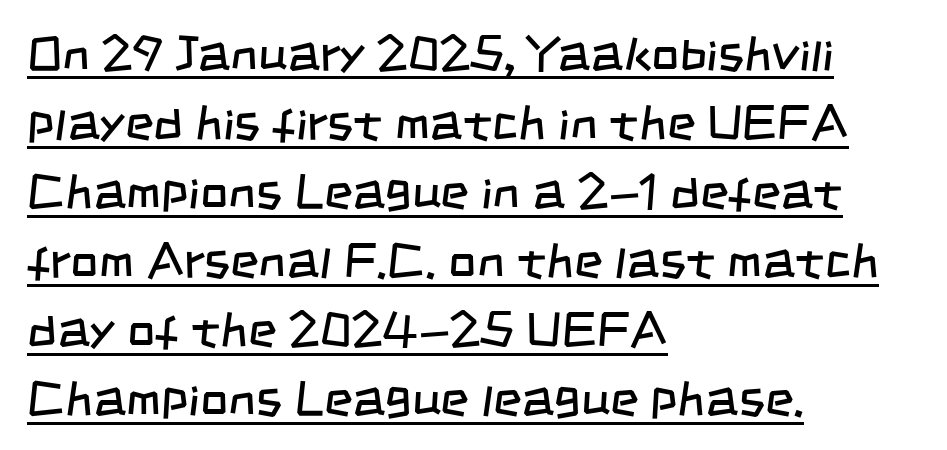
This sample is left-justified, so line endings fall wherever the words run out. This sample has the flowing, uneven cadence of proportional lettering. Nope, no serifs anywhere on these letters. This rendering leaves character spacing at its baseline value. A typographer would call this underscored text.
